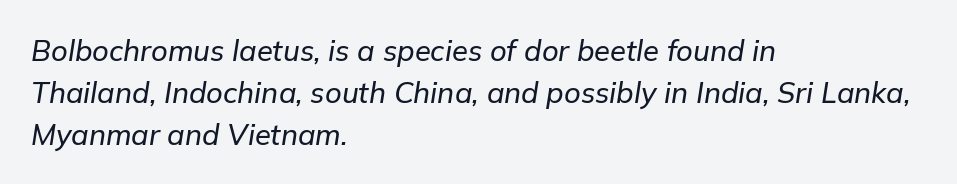
The image shows 29 px text type, italic (leaning right); set left-aligned, normal line spacing (1.44x), normal letter spacing, not underlined; low stroke contrast and a medium x-height.
